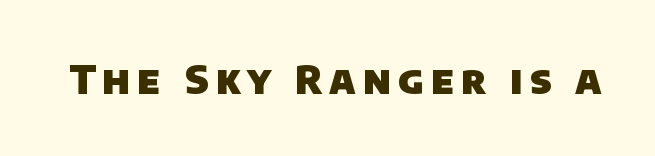
Q: Is the text bold? A: Yes.
Q: Is the typeface a serif or a sans-serif typeface? A: Sans-serif.
Q: Is the text underlined? A: No.
Q: Width (condensed, normal, or wide)? A: Normal.
Q: Stroke contrast? A: Low.
Q: x-height? A: Large.
Q: Monospaced? A: No.
